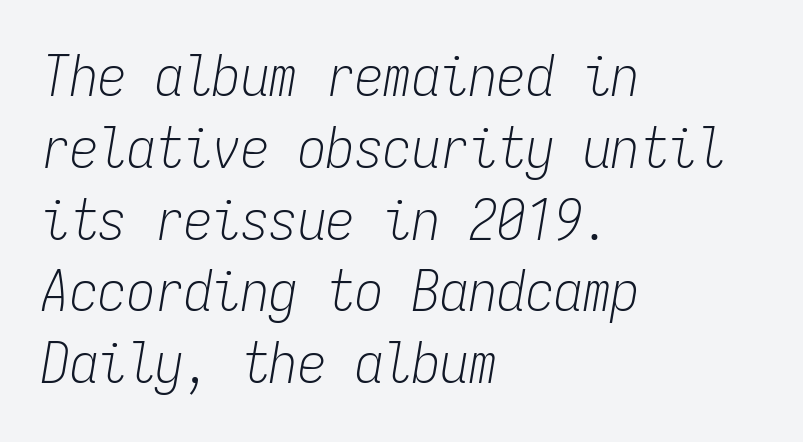
The glyphs are unaccompanied by any horizontal stroke below them. Nobody touched the tracking dial on this one. These lines sit exactly where default settings would place them. Does the lettering tilt? It does — this is italic. A typesetter would call this monospace, since all characters share one set width.
